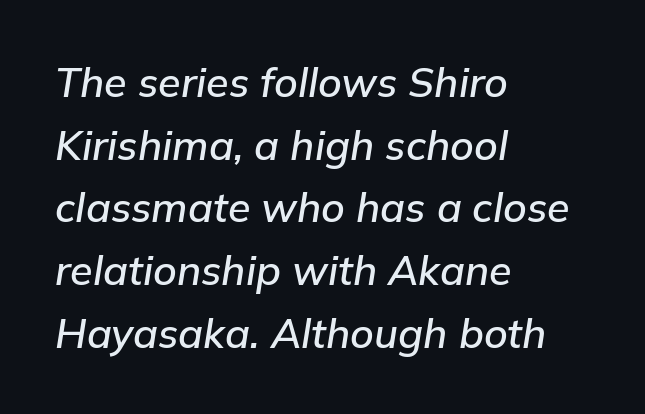
Q: Is the text italic (slanted)? A: Yes, it leans right by about 9 degrees.
Q: Is the text underlined? A: No.
Q: How is the paragraph aligned? A: Left-aligned.
Q: Is the spacing between letters normal or unusually wide? A: Normal.
Q: Is the spacing between lines tight, normal or loose? A: Normal.
Q: Width (condensed, normal, or wide)? A: Normal.
Q: Stroke contrast? A: Low.
Q: x-height? A: Medium.
Q: Monospaced? A: No.
